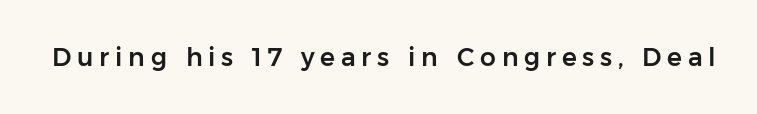
The image shows 25 px text type, upright; set unusually wide letter spacing (+0.23 em), not underlined.
